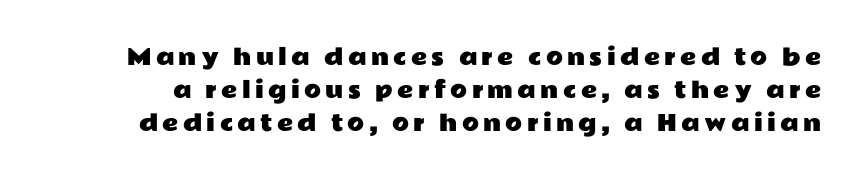
Q: Is the text italic (slanted)? A: No, it is upright.
Q: Is the text underlined? A: No.
Q: Is the spacing between letters normal or unusually wide? A: Unusually wide.
Q: Is the spacing between lines tight, normal or loose? A: Normal.
